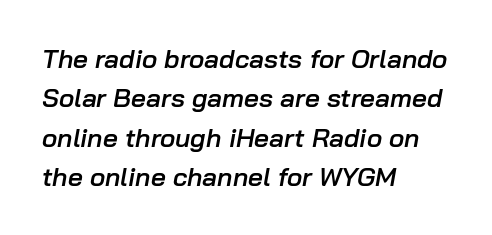
Q: Is the text bold? A: Semi-bold.
Q: Is the text italic (slanted)? A: Yes, it leans right by about 10 degrees.
Q: Is the text underlined? A: No.
Q: How is the paragraph aligned? A: Left-aligned.
Q: Is the spacing between letters normal or unusually wide? A: Normal.
Q: Is the spacing between lines tight, normal or loose? A: Normal.
